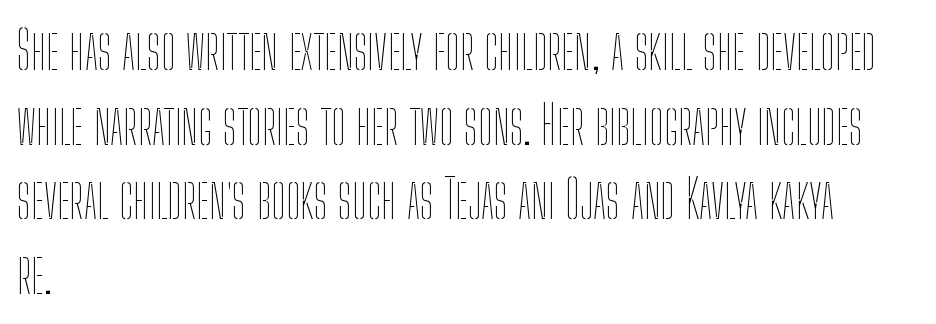
Q: Is the text bold? A: No.
Q: Is the text italic (slanted)? A: No, it is upright.
Q: Is the text underlined? A: No.
Q: How is the paragraph aligned? A: Left-aligned.
Q: Is the spacing between letters normal or unusually wide? A: Normal.
Q: Is the spacing between lines tight, normal or loose? A: Normal.
Q: Width (condensed, normal, or wide)? A: Condensed.
Q: Stroke contrast? A: Low.
Q: x-height? A: Medium.
Q: Monospaced? A: No.
